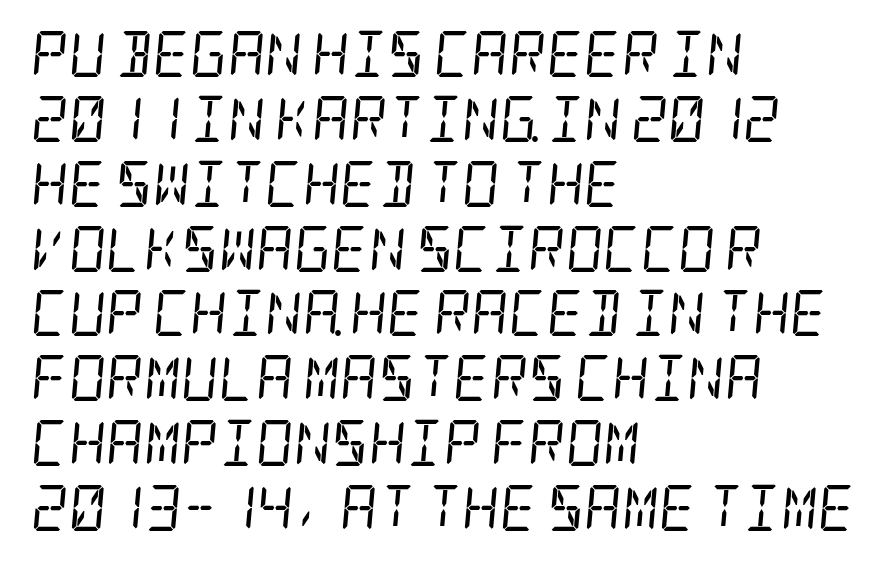
The rendering shows small feet on the letterforms — a serif design. Observe the lean: these are italic letterforms. This rendering leaves character spacing at its baseline value. The space directly below the letters is spotless. Horizontal bands of white between lines are of average thickness. Bold? No — there's no thickening of the strokes.
